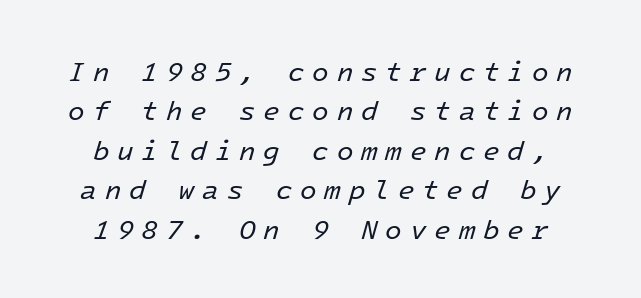
{"italic": "yes", "lean": "right", "slant_degrees": 16, "bold": "no", "underline": "no", "align": "center", "line_spacing": "normal", "line_spacing_ratio": 1.46, "letter_spacing": "wide", "letter_spacing_em": 0.29, "glyph_px": 27}
